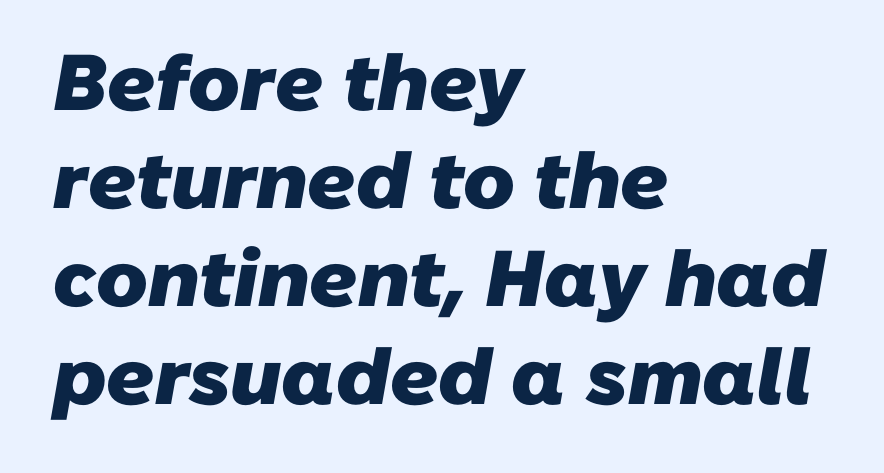
{"serif": "no", "bold": "yes", "weight": "heavy", "width": "normal", "stroke_contrast": "low", "x_height": "medium", "monospaced": "no", "underline": "no", "align": "left", "line_spacing_ratio": 1.24, "letter_spacing": "normal", "letter_spacing_em": 0.0, "glyph_px": 79}
